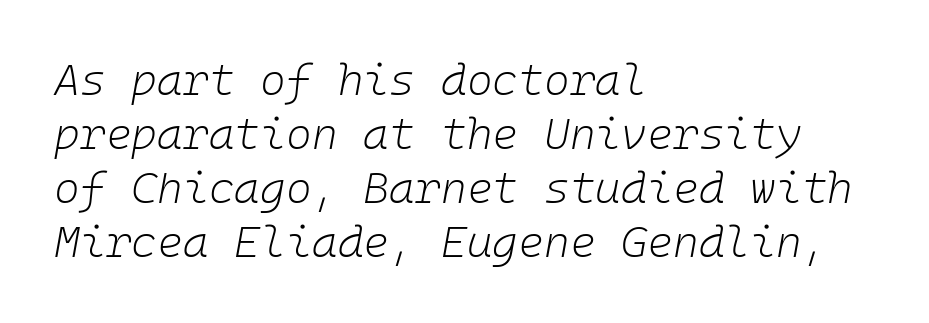
This sample uses an oblique cut, with every glyph tilted off the vertical. All the whitespace from short lines collects on the right. No extra tracking has been applied to these lines. The passage shown is typed in a monospace face where columns stay perfectly aligned. The strokes carry an ordinary text weight at most. Clear beneath every line of the passage.
